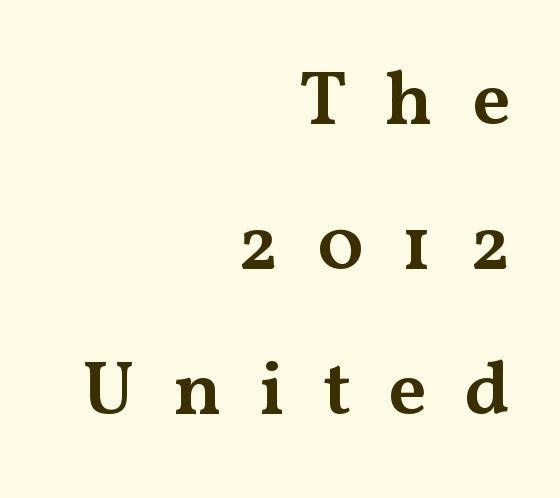
Q: Is the text bold? A: Semi-bold.
Q: Is the text italic (slanted)? A: No, it is upright.
Q: Is the typeface a serif or a sans-serif typeface? A: Serif.
Q: Is the text underlined? A: No.
Q: How is the paragraph aligned? A: Right-aligned.
Q: Is the spacing between letters normal or unusually wide? A: Unusually wide.
Q: Width (condensed, normal, or wide)? A: Wide.
Q: Stroke contrast? A: Medium.
Q: x-height? A: Medium.
Q: Monospaced? A: No.
